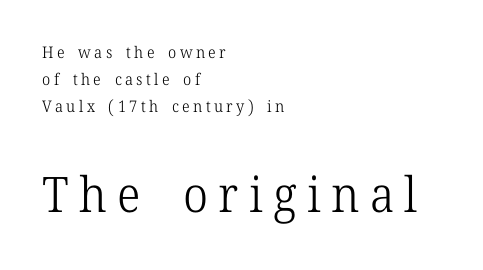
{"serif": "yes", "italic": "no", "bold": "no", "weight": "light", "width": "normal", "stroke_contrast": "low", "x_height": "medium", "monospaced": "no", "underline": "no", "align": "left", "line_spacing": "normal", "line_spacing_ratio": 1.7, "letter_spacing": "wide", "letter_spacing_em": 0.21, "larger_block": "second", "size_ratio": 3.06, "glyph_px": 49}
